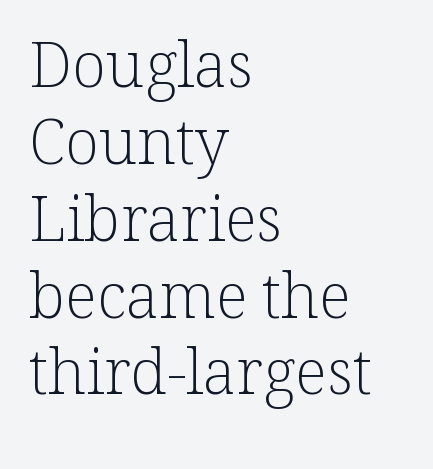
{"serif": "yes", "italic": "no", "bold": "no", "weight": "light", "width": "normal", "stroke_contrast": "low", "x_height": "medium", "monospaced": "no", "underline": "no", "align": "left", "line_spacing_ratio": 1.22, "letter_spacing": "normal", "letter_spacing_em": 0.0, "glyph_px": 63}
